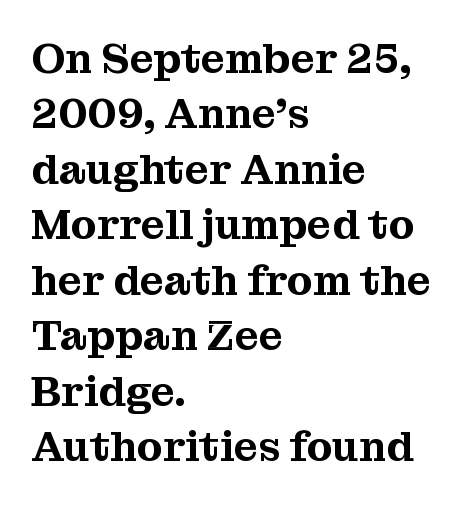
Q: Is the text italic (slanted)? A: No, it is upright.
Q: Is the typeface a serif or a sans-serif typeface? A: Serif.
Q: Is the text underlined? A: No.
Q: How is the paragraph aligned? A: Left-aligned.
Q: Is the spacing between letters normal or unusually wide? A: Normal.
Q: Is the spacing between lines tight, normal or loose? A: Normal.
Q: Width (condensed, normal, or wide)? A: Normal.
Q: Stroke contrast? A: Medium.
Q: x-height? A: Medium.
Q: Monospaced? A: No.
